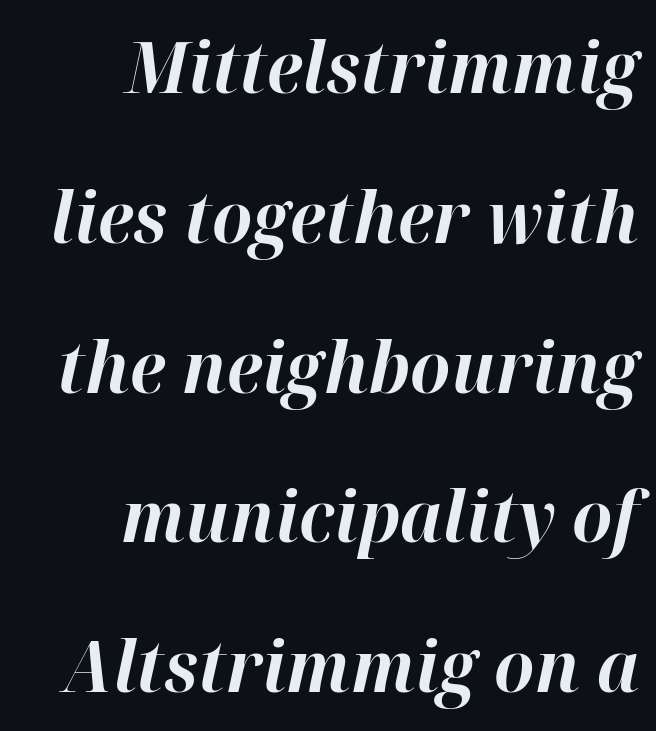
The image shows 71 px bold type, italic (leaning right); set right-aligned, loose line spacing (2.11x), normal letter spacing, not underlined; high stroke contrast and a medium x-height.
